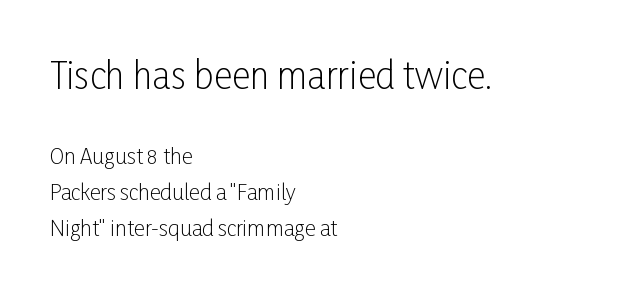
Q: Is the text bold? A: No.
Q: Is the text italic (slanted)? A: No, it is upright.
Q: Is the typeface a serif or a sans-serif typeface? A: Sans-serif.
Q: Is the text underlined? A: No.
Q: How is the paragraph aligned? A: Left-aligned.
Q: Is the spacing between letters normal or unusually wide? A: Normal.
Q: Which block of text is set in a larger size, the first (top) or the second (bottom)? A: The first (top) one.
Q: Width (condensed, normal, or wide)? A: Condensed.
Q: Stroke contrast? A: Low.
Q: x-height? A: Medium.
Q: Monospaced? A: No.
